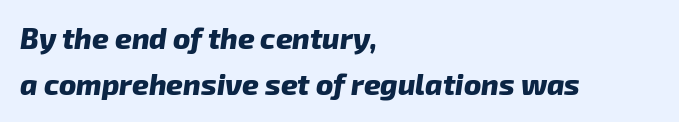
The image shows 29 px heavy type, italic (leaning right); set left-aligned, normal line spacing (1.59x), normal letter spacing, not underlined; low stroke contrast and a medium x-height.
